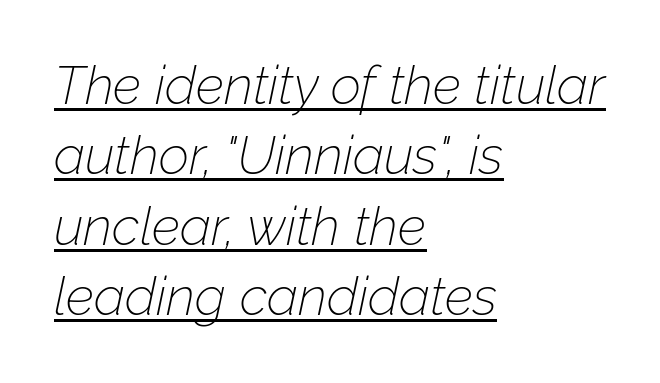
Q: Is the text bold? A: No.
Q: Is the text italic (slanted)? A: Yes, it leans right by about 12 degrees.
Q: Is the text underlined? A: Yes.
Q: How is the paragraph aligned? A: Left-aligned.
Q: Is the spacing between letters normal or unusually wide? A: Normal.
Q: Is the spacing between lines tight, normal or loose? A: Normal.
Q: Width (condensed, normal, or wide)? A: Normal.
Q: Stroke contrast? A: Low.
Q: x-height? A: Medium.
Q: Monospaced? A: No.
